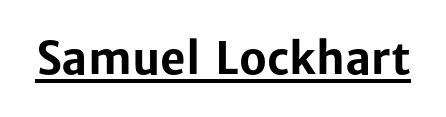
{"serif": "no", "italic": "no", "bold": "yes", "weight": "bold", "width": "normal", "stroke_contrast": "low", "x_height": "medium", "monospaced": "no", "underline": "yes", "letter_spacing": "normal", "letter_spacing_em": 0.0, "glyph_px": 44}
